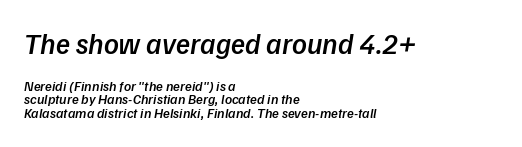
The image shows 29 px semibold type, italic (leaning right); set left-aligned, tight line spacing (0.98x), normal letter spacing, not underlined; the first (top) block is 2.07x larger; low stroke contrast and a medium x-height.
